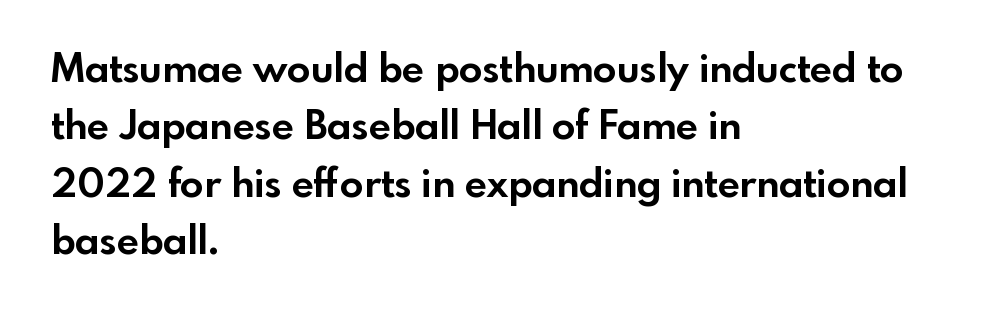
{"serif": "no", "italic": "no", "bold": "yes", "weight": "bold", "width": "normal", "x_height": "small", "monospaced": "no", "underline": "no", "align": "left", "line_spacing": "normal", "line_spacing_ratio": 1.47, "letter_spacing": "normal", "letter_spacing_em": 0.0, "glyph_px": 39}
